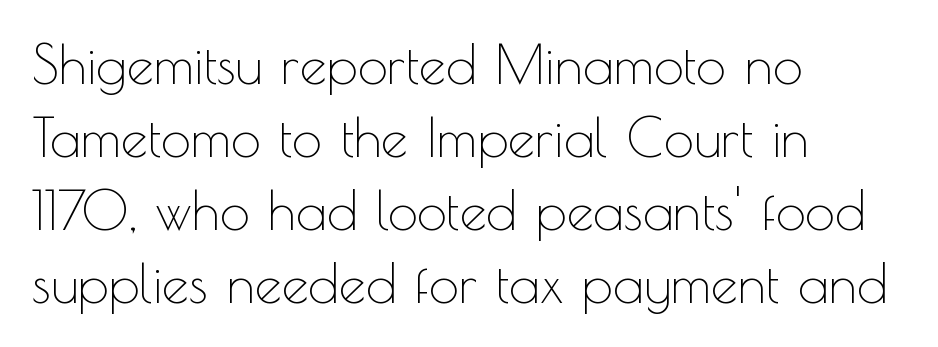
You could not count columns in this text — the font is proportionally spaced. Students, note that the glyphs here touch the page at normal intervals. Stems here are at most as thick as an everyday book face. It's the straight-up-and-down kind of type. Evenly set lines give the paragraph a standard silhouette.
